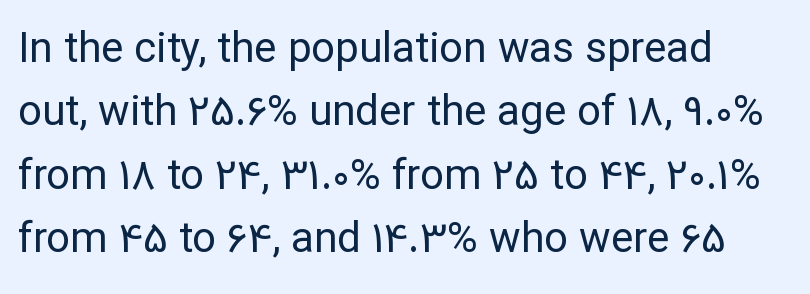
The image shows 42 px regular-weight sans-serif type, upright; set left-aligned, normal line spacing (1.51x), normal letter spacing, not underlined; low stroke contrast and a medium x-height.
